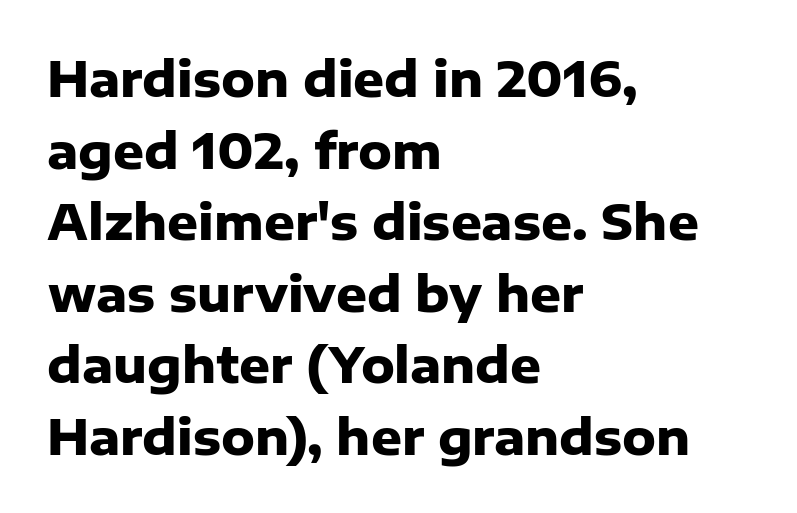
Q: Is the text bold? A: Yes.
Q: Is the text italic (slanted)? A: No, it is upright.
Q: Is the typeface a serif or a sans-serif typeface? A: Sans-serif.
Q: Is the text underlined? A: No.
Q: How is the paragraph aligned? A: Left-aligned.
Q: Is the spacing between letters normal or unusually wide? A: Normal.
Q: Is the spacing between lines tight, normal or loose? A: Normal.
Q: Width (condensed, normal, or wide)? A: Normal.
Q: Stroke contrast? A: Low.
Q: x-height? A: Medium.
Q: Monospaced? A: No.
